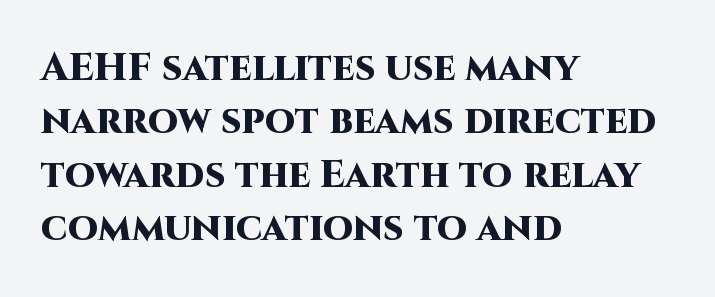
{"serif": "no", "italic": "no", "bold": "yes", "weight": "heavy", "width": "normal", "stroke_contrast": "high", "x_height": "large", "monospaced": "no", "underline": "no", "align": "left", "line_spacing": "normal", "line_spacing_ratio": 1.37, "letter_spacing": "normal", "letter_spacing_em": 0.0, "glyph_px": 39}
